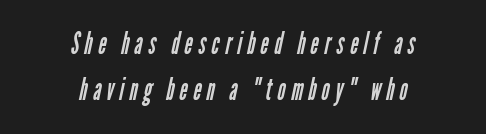
Q: Is the text bold? A: No.
Q: Is the typeface a serif or a sans-serif typeface? A: Sans-serif.
Q: Is the text underlined? A: No.
Q: How is the paragraph aligned? A: Centered.
Q: Is the spacing between lines tight, normal or loose? A: Normal.
Q: Width (condensed, normal, or wide)? A: Condensed.
Q: Stroke contrast? A: Low.
Q: x-height? A: Medium.
Q: Monospaced? A: No.
